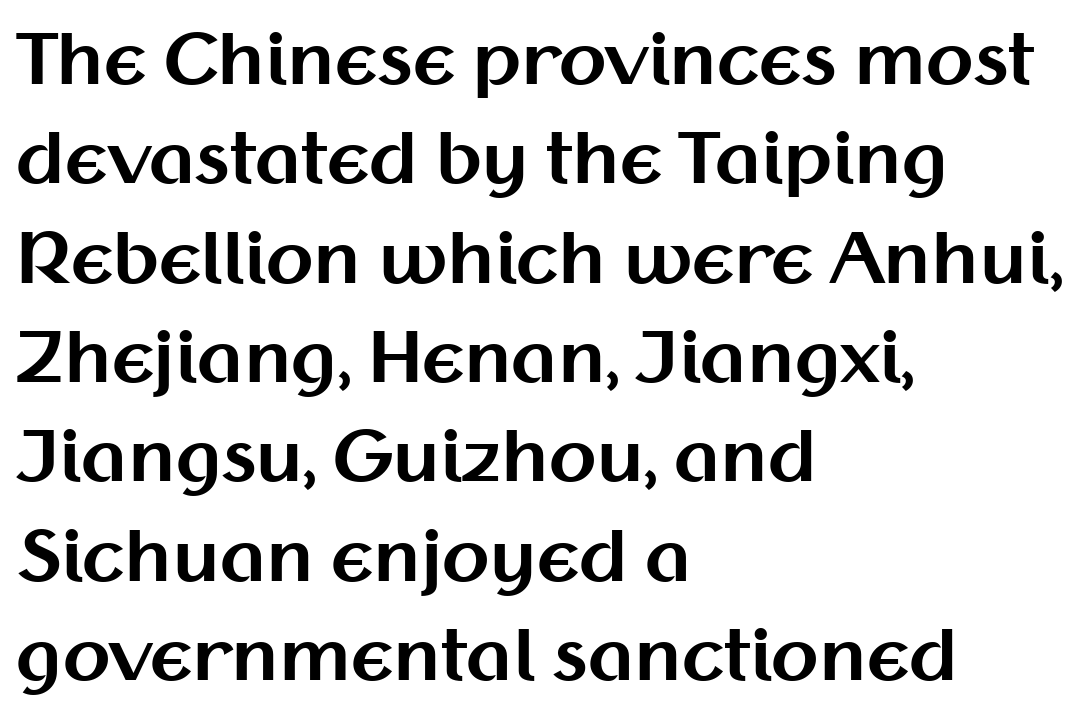
Q: Is the text bold? A: Yes.
Q: Is the text italic (slanted)? A: No, it is upright.
Q: Is the typeface a serif or a sans-serif typeface? A: Sans-serif.
Q: Is the text underlined? A: No.
Q: How is the paragraph aligned? A: Left-aligned.
Q: Is the spacing between letters normal or unusually wide? A: Normal.
Q: Is the spacing between lines tight, normal or loose? A: Normal.
Q: Width (condensed, normal, or wide)? A: Normal.
Q: Stroke contrast? A: Medium.
Q: x-height? A: Medium.
Q: Monospaced? A: No.
